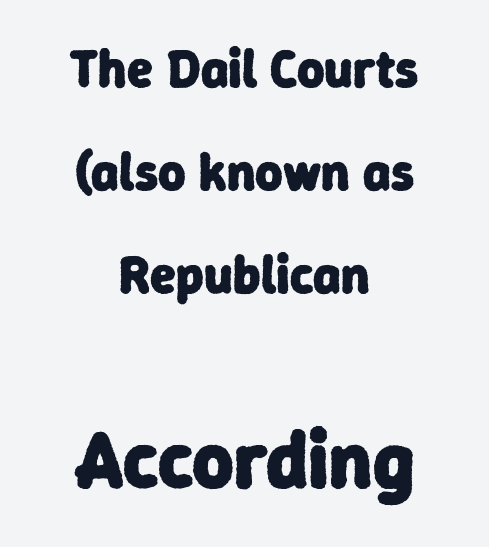
The whitespace from short lines is split evenly between both sides. The passage shown stacks its lines with a broad gap. Think of a printed novel: that variable character pitch is what you see here. The passage shown has conventional tracking throughout. The designer gave the closing block more size than the opening block.
